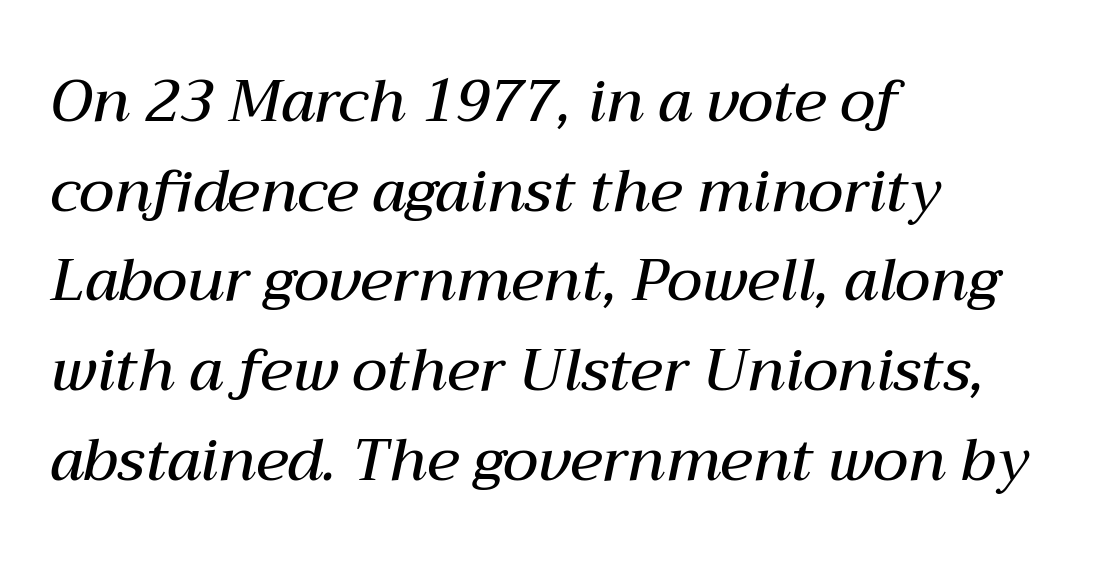
Q: Is the text bold? A: Semi-bold.
Q: Is the text italic (slanted)? A: Yes, it leans right by about 12 degrees.
Q: Is the text underlined? A: No.
Q: How is the paragraph aligned? A: Left-aligned.
Q: Is the spacing between letters normal or unusually wide? A: Normal.
Q: Is the spacing between lines tight, normal or loose? A: Normal.
Q: Width (condensed, normal, or wide)? A: Normal.
Q: Stroke contrast? A: Medium.
Q: x-height? A: Medium.
Q: Monospaced? A: No.
